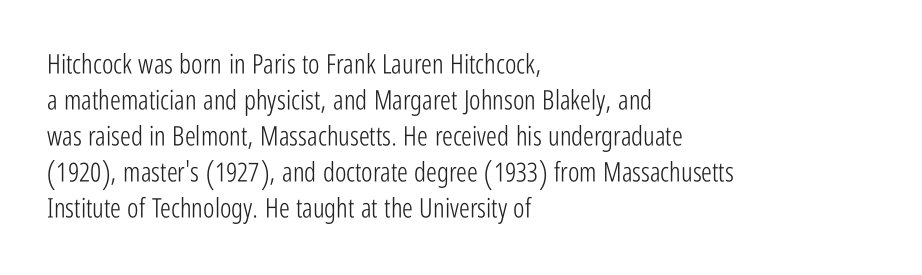
The image shows 27 px text type, upright; set left-aligned, normal line spacing (1.33x), normal letter spacing, not underlined.
